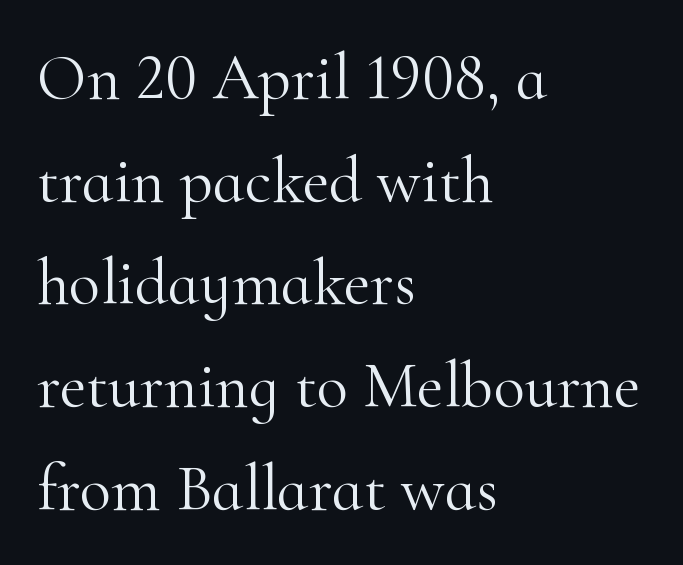
{"serif": "yes", "italic": "no", "bold": "no", "weight": "light", "width": "normal", "stroke_contrast": "high", "x_height": "small", "monospaced": "no", "underline": "no", "align": "left", "line_spacing": "normal", "line_spacing_ratio": 1.58, "letter_spacing": "normal", "letter_spacing_em": 0.0, "glyph_px": 65}
